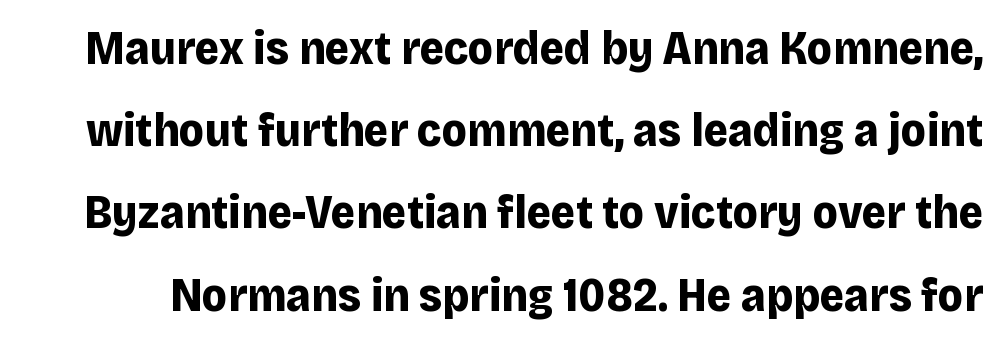
Nobody touched the tracking dial on this one. The passage shown is typeset with a sans-serif family. Unlike italic type, these characters show no tilt at all. A dark, heavy texture on the line: the type is bold. Think of a printed novel: that variable character pitch is what you see here.
